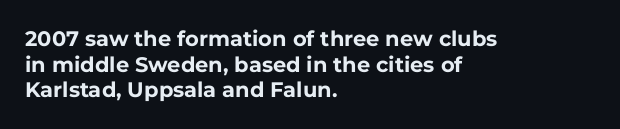
{"italic": "no", "bold": "yes", "underline": "no", "align": "left", "line_spacing_ratio": 1.22, "letter_spacing": "normal", "letter_spacing_em": 0.0, "glyph_px": 21}
